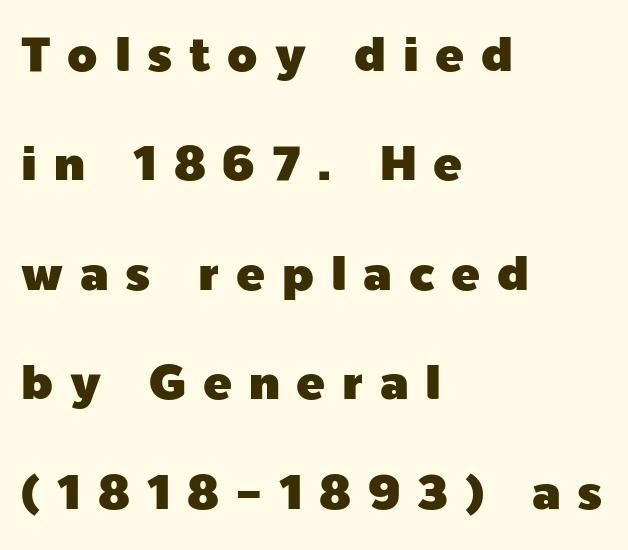
Is the block centered? No — it sits flush against the left margin. The block of text is sparse from top to bottom, with ample space between rows. This rendering features lettering with no underline. The font's upright variant was chosen for this text.
